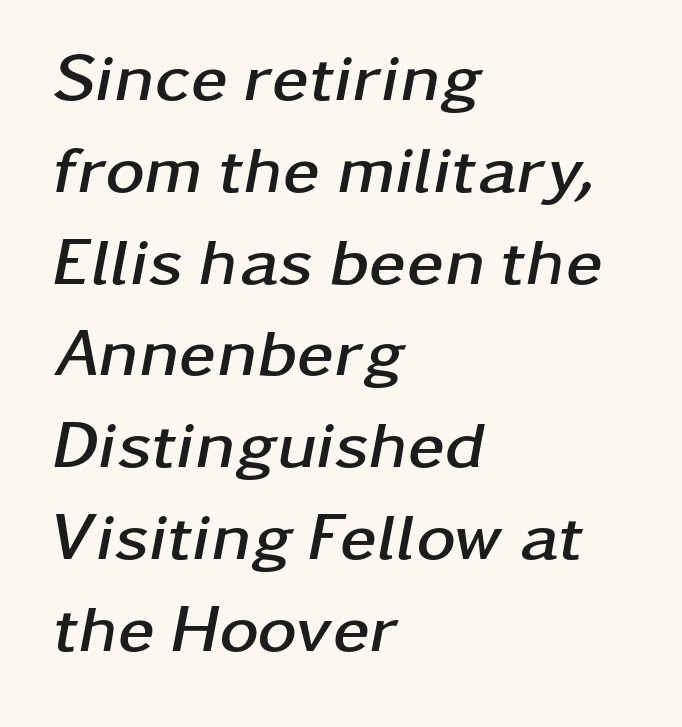
{"italic": "yes", "lean": "right", "slant_degrees": 11, "bold": "yes", "weight": "semibold", "width": "wide", "stroke_contrast": "low", "x_height": "medium", "monospaced": "no", "underline": "no", "align": "left", "line_spacing": "normal", "line_spacing_ratio": 1.37, "letter_spacing": "normal", "letter_spacing_em": 0.0, "glyph_px": 67}
